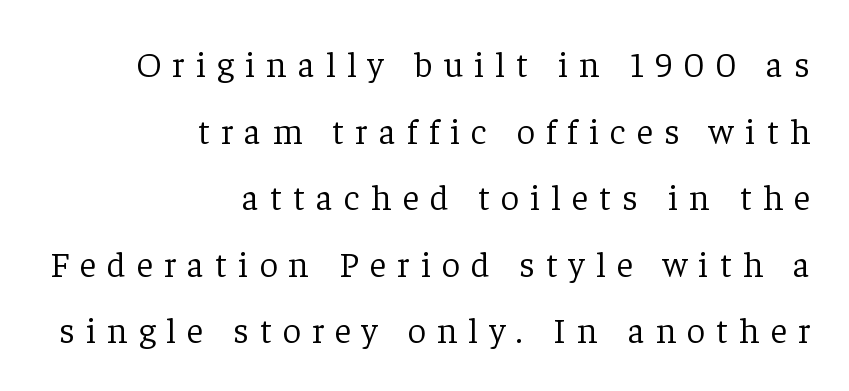
{"serif": "yes", "italic": "no", "bold": "no", "weight": "light", "width": "normal", "stroke_contrast": "low", "x_height": "medium", "monospaced": "no", "underline": "no", "align": "right", "line_spacing_ratio": 1.85, "letter_spacing": "wide", "letter_spacing_em": 0.31, "glyph_px": 36}
